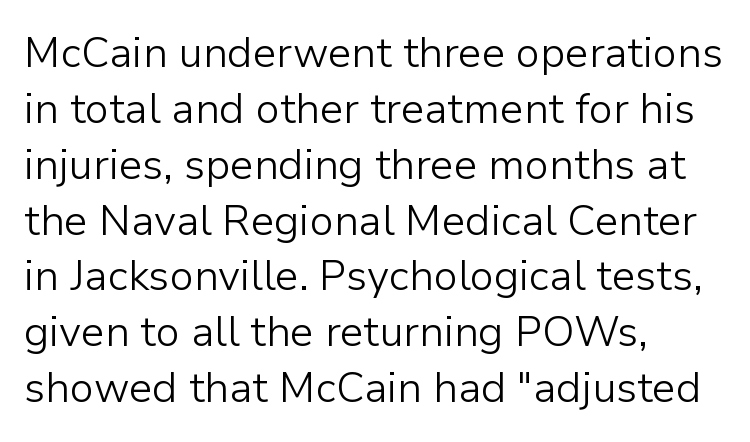
There is no visible air inserted between adjacent glyphs. Unlike italic type, these characters show no tilt at all. The rendering shows plain stroke endings on the letterforms — a sans-serif design. Reading down the block, your eye returns to a fixed left position each line.
